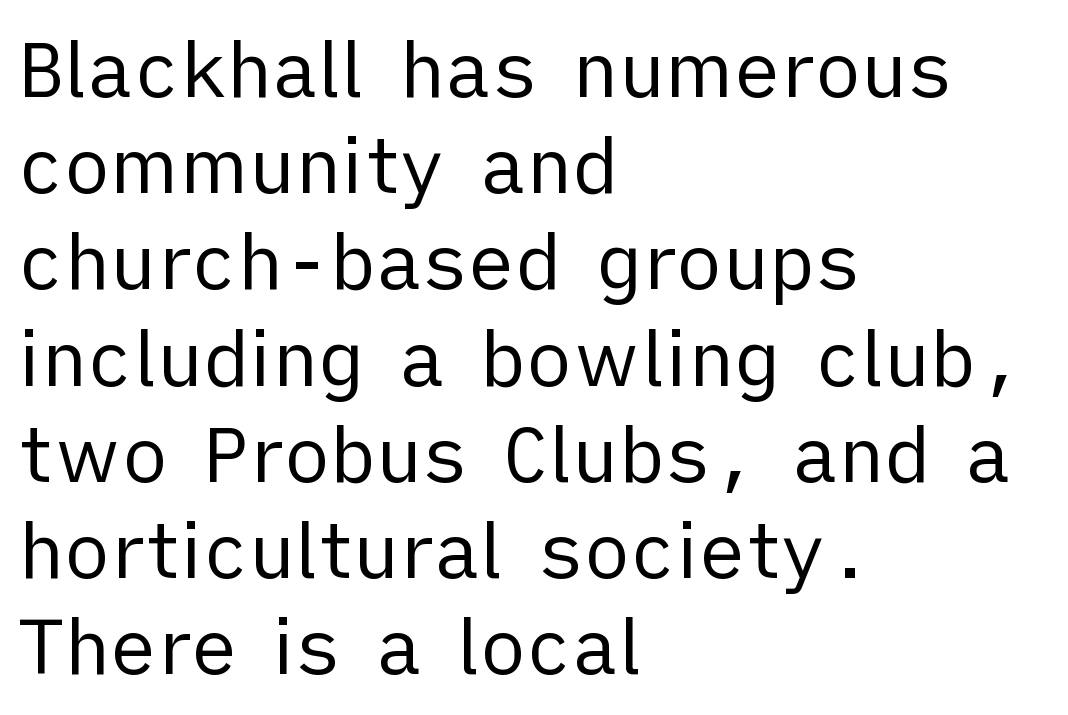
The line-height multiplier appears to be the usual default. Heft: none added — not bold. The rendering anchors every line to the left-hand side. Plain, unruled lines of type. A typesetter would call this proportional, since set widths differ per character. The lettering holds an erect, upright posture throughout.
